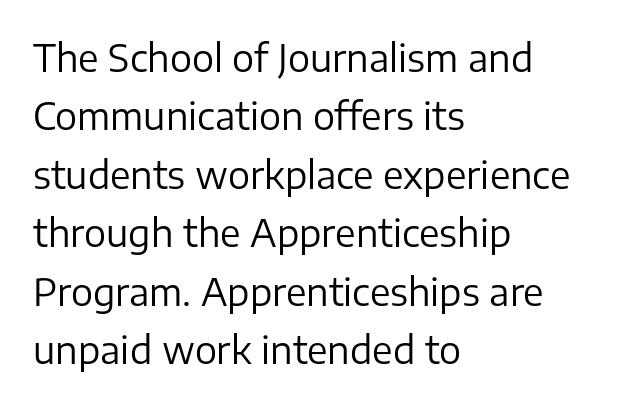
{"serif": "no", "italic": "no", "bold": "no", "weight": "regular", "width": "normal", "stroke_contrast": "low", "x_height": "medium", "monospaced": "no", "underline": "no", "align": "left", "line_spacing": "normal", "line_spacing_ratio": 1.58, "letter_spacing": "normal", "letter_spacing_em": 0.0, "glyph_px": 37}
